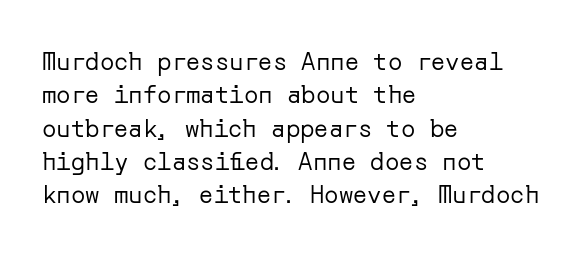
The letterforms sit at book weight or below. Posture: straight, roman, zero tilt. Tracking value appears to be zero — textbook default spacing. The passage shown stacks its lines at a standard gap. Is the block centered? No — it sits flush against the left margin. The foot of each line stays bare and open.
